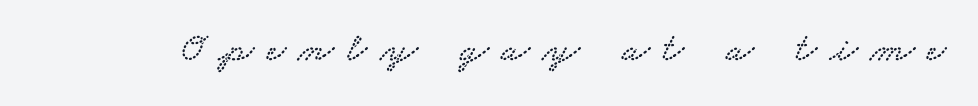
{"width": "wide", "stroke_contrast": "low", "x_height": "small", "monospaced": "no", "underline": "no", "letter_spacing": "wide", "letter_spacing_em": 0.31, "glyph_px": 41}
